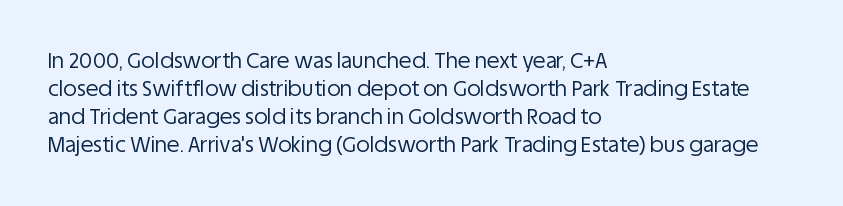
Q: Is the text bold? A: No.
Q: Is the text italic (slanted)? A: No, it is upright.
Q: Is the text underlined? A: No.
Q: How is the paragraph aligned? A: Left-aligned.
Q: Is the spacing between letters normal or unusually wide? A: Normal.
Q: Is the spacing between lines tight, normal or loose? A: Normal.
